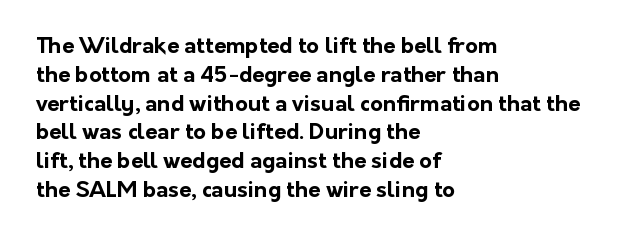
{"italic": "no", "bold": "yes", "underline": "no", "align": "left", "line_spacing": "normal", "line_spacing_ratio": 1.31, "letter_spacing": "normal", "letter_spacing_em": 0.0, "glyph_px": 22}
